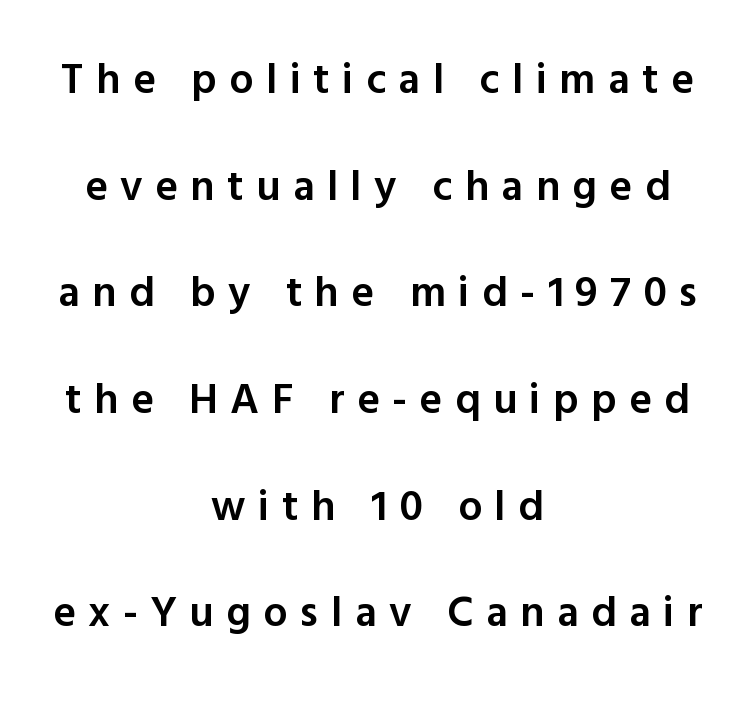
Q: Is the text bold? A: Semi-bold.
Q: Is the text italic (slanted)? A: No, it is upright.
Q: Is the typeface a serif or a sans-serif typeface? A: Sans-serif.
Q: Is the text underlined? A: No.
Q: How is the paragraph aligned? A: Centered.
Q: Is the spacing between letters normal or unusually wide? A: Unusually wide.
Q: Is the spacing between lines tight, normal or loose? A: Loose.
Q: Width (condensed, normal, or wide)? A: Normal.
Q: x-height? A: Medium.
Q: Monospaced? A: No.
